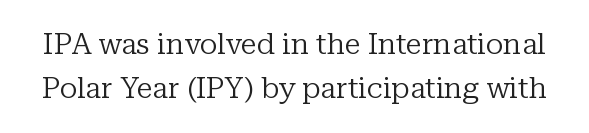
Q: Is the text bold? A: No.
Q: Is the text italic (slanted)? A: No, it is upright.
Q: Is the typeface a serif or a sans-serif typeface? A: Serif.
Q: Is the text underlined? A: No.
Q: Is the spacing between letters normal or unusually wide? A: Normal.
Q: Is the spacing between lines tight, normal or loose? A: Normal.
Q: Width (condensed, normal, or wide)? A: Normal.
Q: Stroke contrast? A: Low.
Q: x-height? A: Medium.
Q: Monospaced? A: No.
